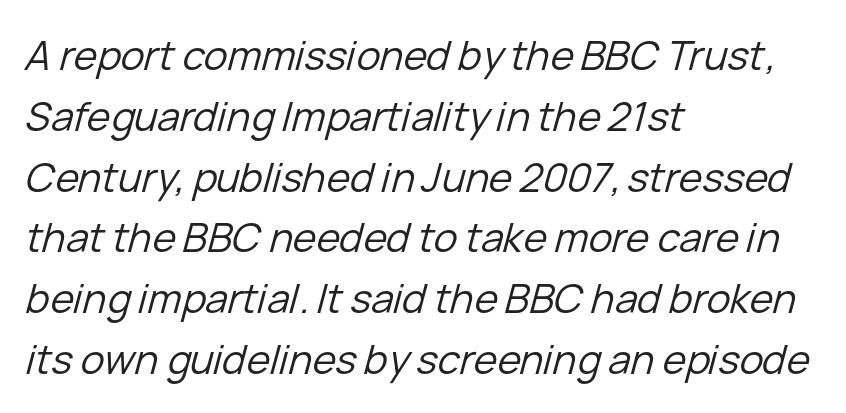
Q: Is the text bold? A: No.
Q: Is the text italic (slanted)? A: Yes, it leans right by about 15 degrees.
Q: Is the text underlined? A: No.
Q: How is the paragraph aligned? A: Left-aligned.
Q: Is the spacing between letters normal or unusually wide? A: Normal.
Q: Is the spacing between lines tight, normal or loose? A: Normal.
Q: Width (condensed, normal, or wide)? A: Normal.
Q: Stroke contrast? A: Low.
Q: x-height? A: Medium.
Q: Monospaced? A: No.
